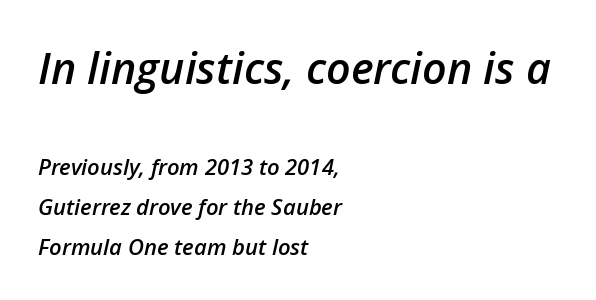
This rendering leaves character spacing at its baseline value. These lines are rendered in a variable-pitch font. A clean baseline with only descenders dipping below it. The paragraph has a hard left edge and a soft right edge. A fair bit of extra ink — the face is semibold, not bold. Style check: oblique.
